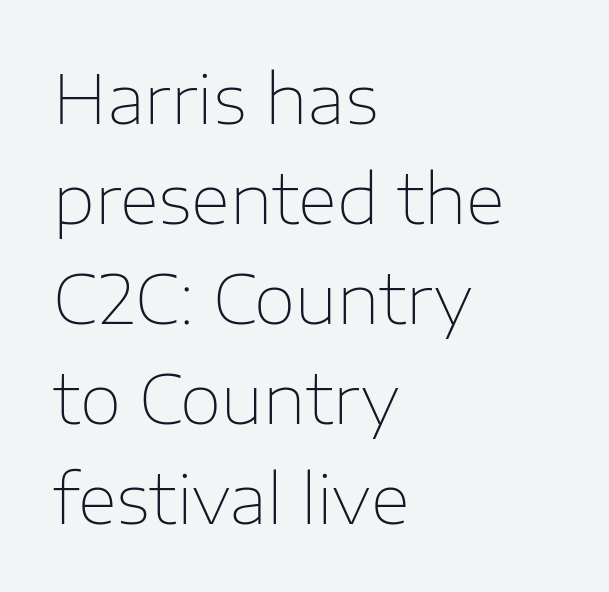
Q: Is the text bold? A: No.
Q: Is the text italic (slanted)? A: No, it is upright.
Q: Is the typeface a serif or a sans-serif typeface? A: Sans-serif.
Q: Is the text underlined? A: No.
Q: How is the paragraph aligned? A: Left-aligned.
Q: Is the spacing between letters normal or unusually wide? A: Normal.
Q: Is the spacing between lines tight, normal or loose? A: Normal.
Q: Width (condensed, normal, or wide)? A: Normal.
Q: Stroke contrast? A: Low.
Q: x-height? A: Medium.
Q: Monospaced? A: No.
